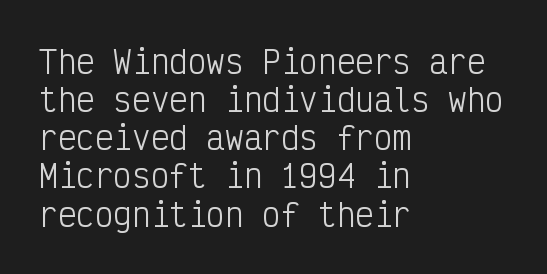
The image shows 31 px light, condensed sans-serif type, upright, monospaced; set left-aligned, line spacing 1.23x, normal letter spacing, not underlined; low stroke contrast and a medium x-height.
